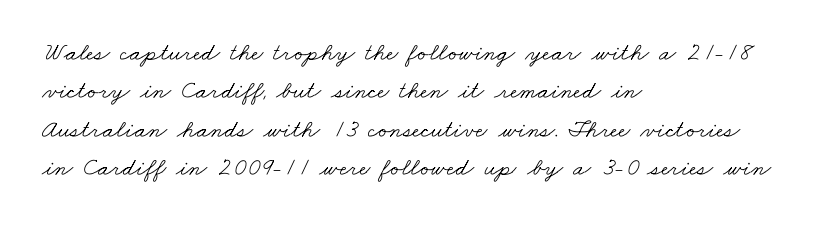
Q: Is the text bold? A: No.
Q: Is the text underlined? A: No.
Q: How is the paragraph aligned? A: Left-aligned.
Q: Is the spacing between letters normal or unusually wide? A: Normal.
Q: Is the spacing between lines tight, normal or loose? A: Normal.
